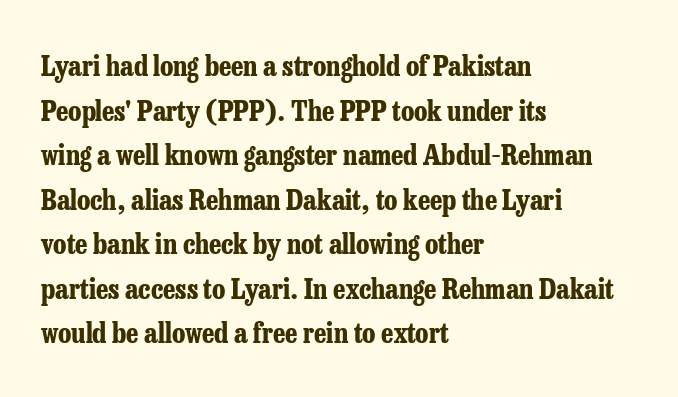
Q: Is the text bold? A: Yes.
Q: Is the text italic (slanted)? A: No, it is upright.
Q: Is the typeface a serif or a sans-serif typeface? A: Serif.
Q: Is the text underlined? A: No.
Q: How is the paragraph aligned? A: Left-aligned.
Q: Is the spacing between letters normal or unusually wide? A: Normal.
Q: Is the spacing between lines tight, normal or loose? A: Normal.
Q: Width (condensed, normal, or wide)? A: Condensed.
Q: Stroke contrast? A: Low.
Q: x-height? A: Medium.
Q: Monospaced? A: No.
